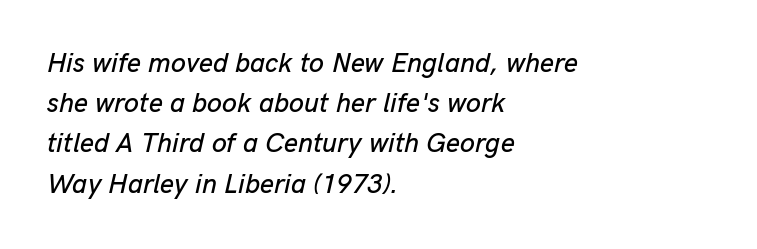
Evenly set lines give the paragraph a standard silhouette. Honestly, the letter spacing is just normal — you wouldn't notice it. Yep, that's italic — everything's leaning. The string is rendered with underlining switched off. Short and long lines alike share a common starting point at left.
